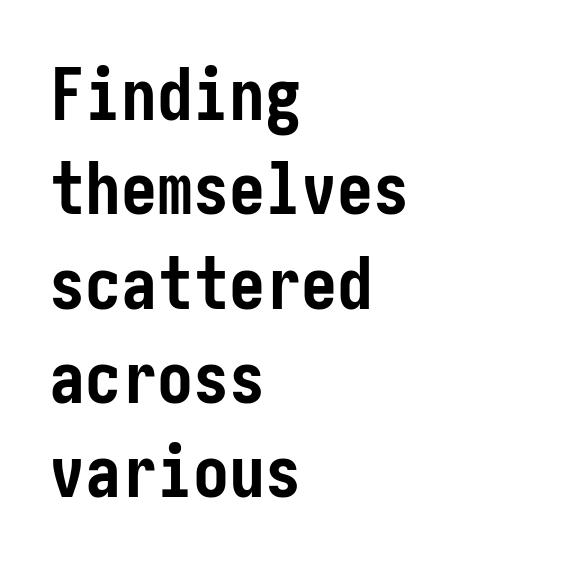
The lettering stays uniformly vertical, giving the passage a roman look. Has an underline been added? It has not. Line beginnings align vertically; line endings do not. The letters are bold, with thick, heavy strokes.
